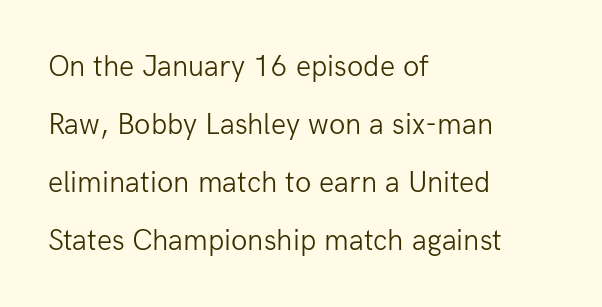
Is this a fixed-width face? No — the glyphs have proportional, varying widths. Bold? No — there's no thickening of the strokes. Rule under the text: the space is simply empty. Visually the block forms a straight wall on the left and a jagged coastline on the right. Stroke terminals: plain, sans-serif. The horizontal fit of the characters is conventional and even.
